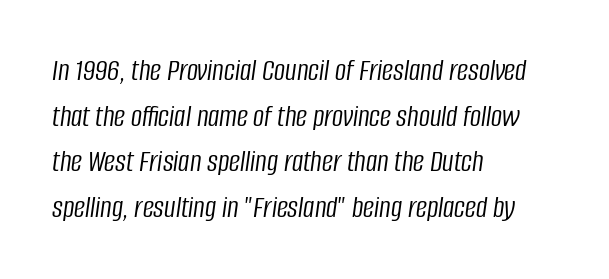
Q: Is the text bold? A: No.
Q: Is the text italic (slanted)? A: Yes, it leans right by about 8 degrees.
Q: Is the text underlined? A: No.
Q: How is the paragraph aligned? A: Left-aligned.
Q: Is the spacing between letters normal or unusually wide? A: Normal.
Q: Is the spacing between lines tight, normal or loose? A: Normal.
Q: Width (condensed, normal, or wide)? A: Condensed.
Q: Stroke contrast? A: Low.
Q: x-height? A: Large.
Q: Monospaced? A: No.
